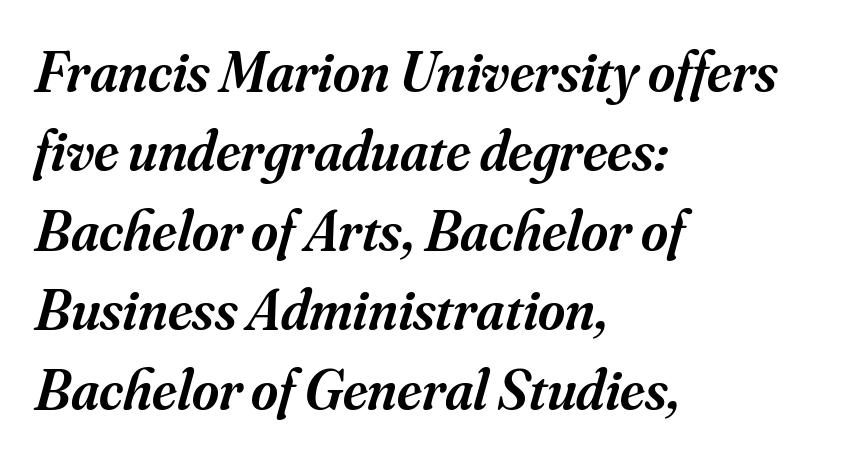
The text block is weighted toward the left margin, trailing off unevenly rightward. In terms of weight, the rendering is demibold, just under bold. The font's italic variant was chosen for this text. The gaps between neighbouring characters are ordinary and unremarkable.
